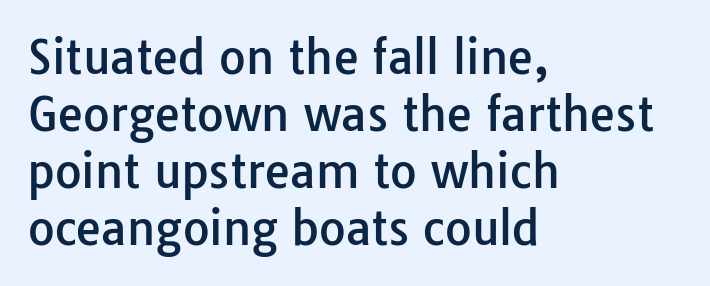
{"serif": "no", "italic": "no", "width": "normal", "stroke_contrast": "low", "x_height": "medium", "monospaced": "no", "underline": "no", "align": "left", "line_spacing_ratio": 1.24, "letter_spacing": "normal", "letter_spacing_em": 0.0, "glyph_px": 46}
